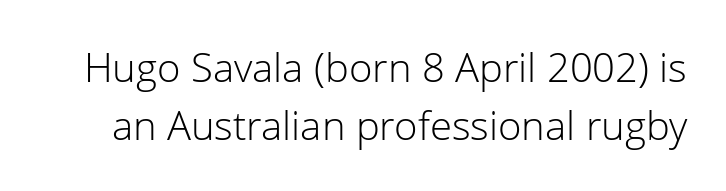
You could not count columns in this text — the font is proportionally spaced. Glyph-to-glyph distance matches everyday printed text. The strokes are not fattened; the text isn't bold. Quick note: underline off.
